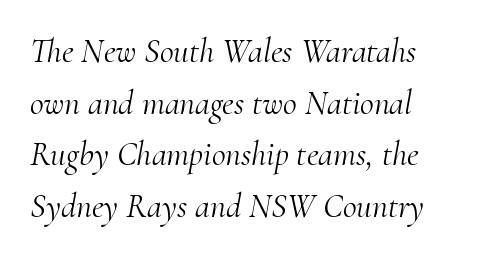
Q: Is the text bold? A: No.
Q: Is the text italic (slanted)? A: Yes, it leans right by about 10 degrees.
Q: Is the typeface a serif or a sans-serif typeface? A: Serif.
Q: Is the text underlined? A: No.
Q: How is the paragraph aligned? A: Left-aligned.
Q: Is the spacing between letters normal or unusually wide? A: Normal.
Q: Is the spacing between lines tight, normal or loose? A: Normal.
Q: Width (condensed, normal, or wide)? A: Normal.
Q: Stroke contrast? A: Medium.
Q: x-height? A: Small.
Q: Monospaced? A: No.
